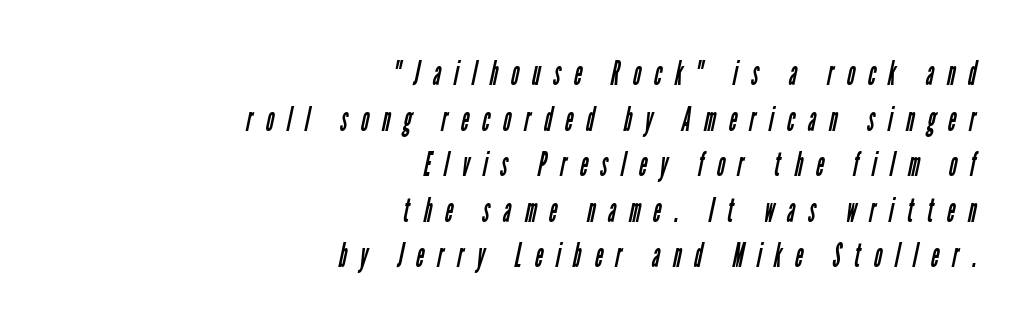
The image shows 34 px regular-weight, condensed sans-serif type; set right-aligned, normal line spacing (1.34x), unusually wide letter spacing (+0.39 em), not underlined; low stroke contrast and a medium x-height.
